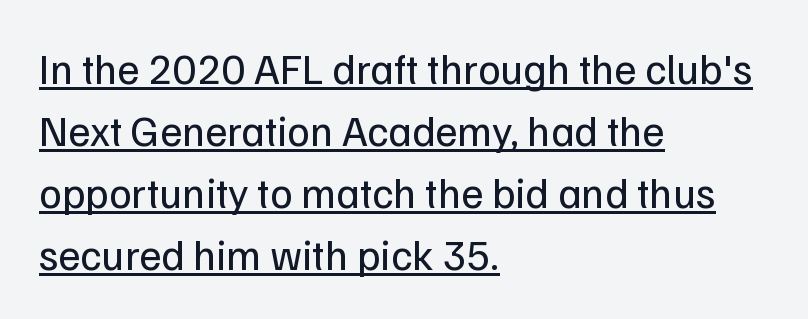
The image shows 43 px regular-weight sans-serif type, upright; set left-aligned, normal line spacing (1.44x), normal letter spacing, underlined; low stroke contrast and a medium x-height.
